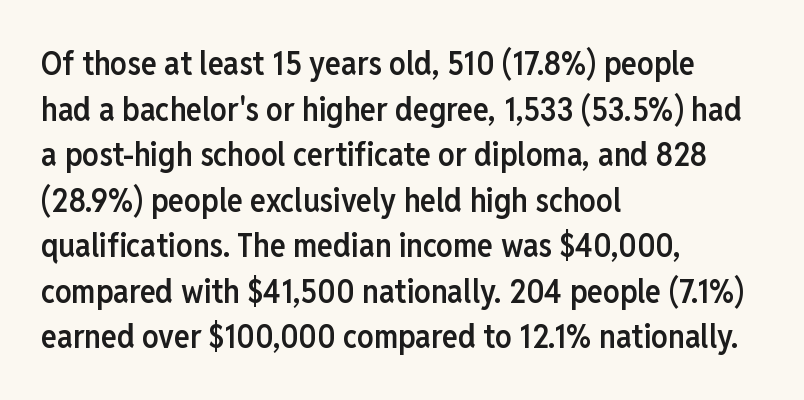
{"serif": "no", "italic": "no", "bold": "semi", "weight": "semibold", "width": "condensed", "stroke_contrast": "low", "x_height": "medium", "monospaced": "no", "underline": "no", "align": "left", "line_spacing": "normal", "line_spacing_ratio": 1.38, "letter_spacing": "normal", "letter_spacing_em": 0.0, "glyph_px": 33}
